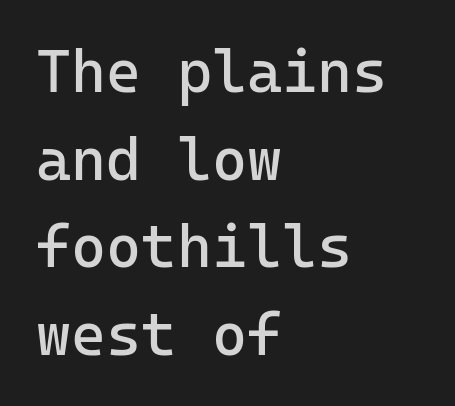
The image shows 60 px regular-weight sans-serif type, upright, monospaced; set left-aligned, normal line spacing (1.46x), normal letter spacing, not underlined; low stroke contrast and a medium x-height.
